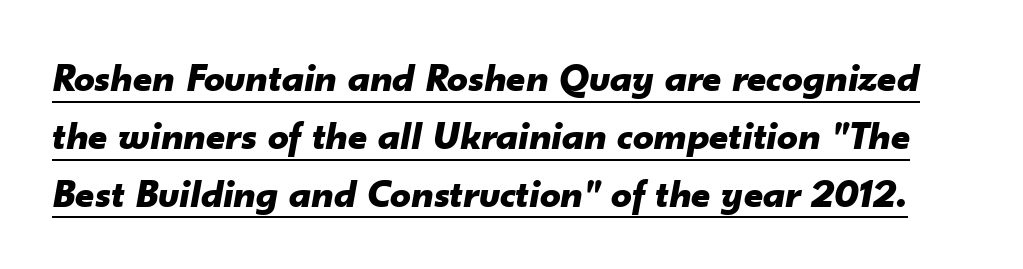
{"italic": "yes", "lean": "right", "slant_degrees": 10, "bold": "yes", "weight": "bold", "width": "normal", "stroke_contrast": "low", "x_height": "small", "monospaced": "no", "underline": "yes", "line_spacing": "normal", "line_spacing_ratio": 1.41, "letter_spacing": "normal", "letter_spacing_em": 0.0, "glyph_px": 41}
